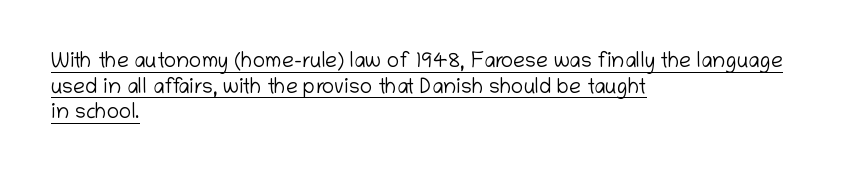
The image shows 21 px text type, upright; set left-aligned, line spacing 1.22x, normal letter spacing, underlined.
